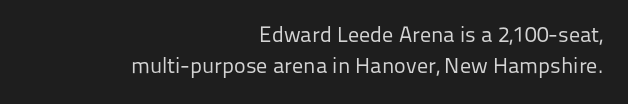
{"italic": "no", "bold": "no", "underline": "no", "align": "right", "line_spacing": "normal", "line_spacing_ratio": 1.4, "letter_spacing": "normal", "letter_spacing_em": 0.0, "glyph_px": 22}
